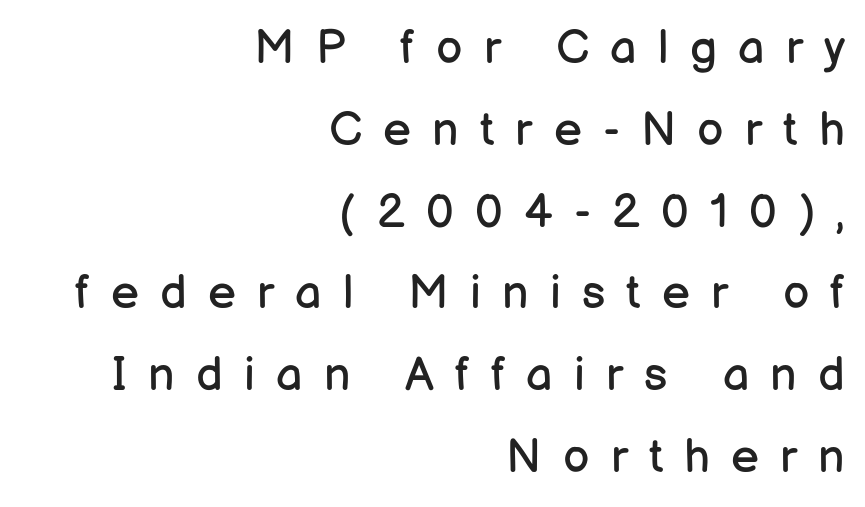
{"serif": "no", "italic": "no", "bold": "no", "weight": "regular", "width": "normal", "stroke_contrast": "low", "x_height": "medium", "monospaced": "no", "underline": "no", "align": "right", "line_spacing_ratio": 1.74, "letter_spacing": "wide", "letter_spacing_em": 0.45, "glyph_px": 47}
